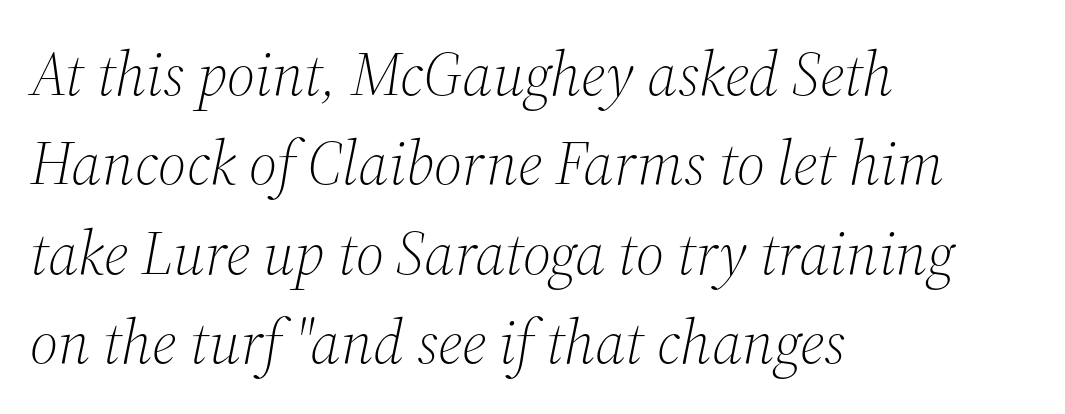
Each stroke keeps to a modest, everyday thickness or less. Every row of glyphs begins at an identical x-position on the left. The rendering uses natural spacing where letterforms have individual widths. Students, note that the glyphs here touch the page at normal intervals. Each row of text sits above clean, open space.
